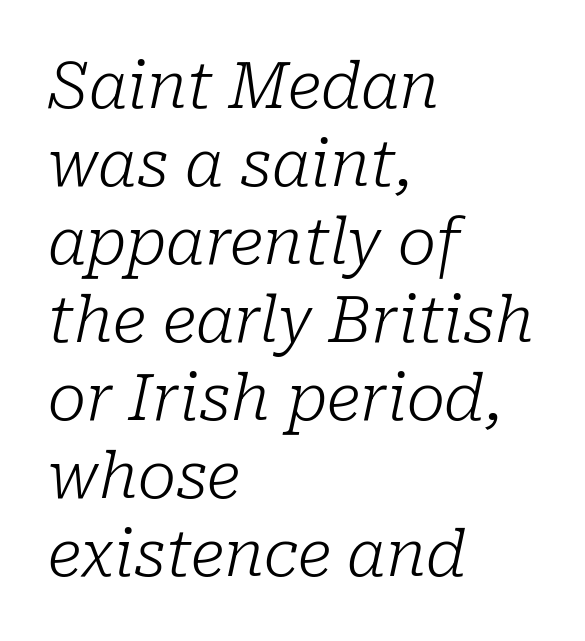
Q: Is the text bold? A: No.
Q: Is the text italic (slanted)? A: Yes, it leans right by about 10 degrees.
Q: Is the typeface a serif or a sans-serif typeface? A: Serif.
Q: Is the text underlined? A: No.
Q: How is the paragraph aligned? A: Left-aligned.
Q: Is the spacing between letters normal or unusually wide? A: Normal.
Q: Width (condensed, normal, or wide)? A: Normal.
Q: Stroke contrast? A: Low.
Q: x-height? A: Medium.
Q: Monospaced? A: No.
